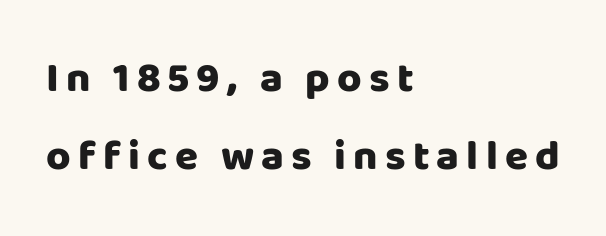
{"serif": "no", "italic": "no", "bold": "yes", "weight": "heavy", "width": "normal", "stroke_contrast": "low", "x_height": "large", "monospaced": "no", "underline": "no", "align": "left", "line_spacing_ratio": 1.85, "glyph_px": 42}
